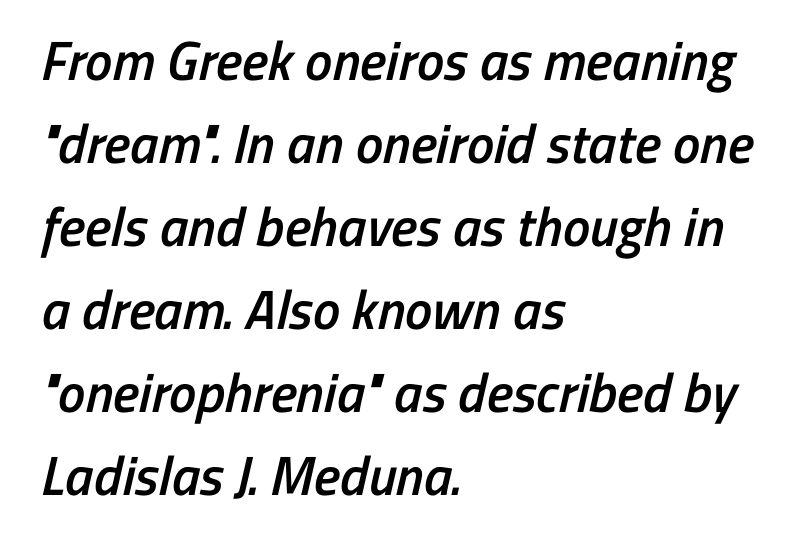
The image shows 55 px semibold, condensed sans-serif type; set left-aligned, normal line spacing (1.51x), normal letter spacing, not underlined; low stroke contrast and a medium x-height.
